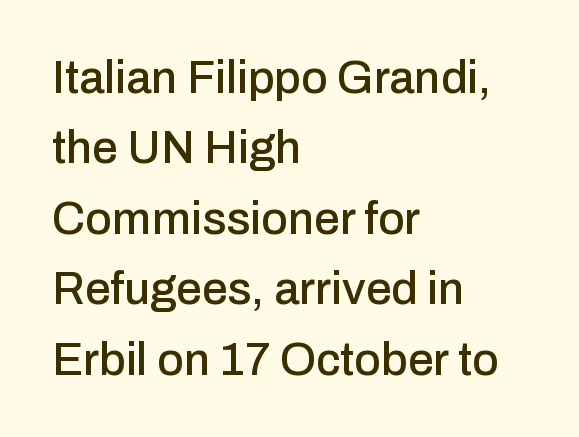
Q: Is the text italic (slanted)? A: No, it is upright.
Q: Is the typeface a serif or a sans-serif typeface? A: Sans-serif.
Q: Is the text underlined? A: No.
Q: How is the paragraph aligned? A: Left-aligned.
Q: Is the spacing between letters normal or unusually wide? A: Normal.
Q: Is the spacing between lines tight, normal or loose? A: Normal.
Q: Width (condensed, normal, or wide)? A: Normal.
Q: Stroke contrast? A: Low.
Q: x-height? A: Medium.
Q: Monospaced? A: No.
